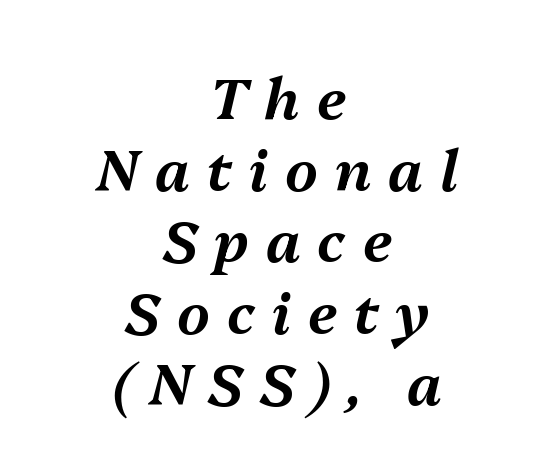
Quick note: italic. Honestly, the row spacing looks completely unremarkable. A student would call this center alignment; a typographer would say set centered. The type is letterspaced generously, with wide tracking. Plain, unruled lines of type.
